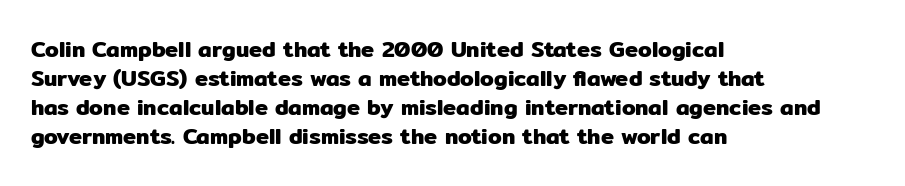
The image shows 22 px text type, upright; set left-aligned, normal line spacing (1.32x), normal letter spacing, not underlined.
